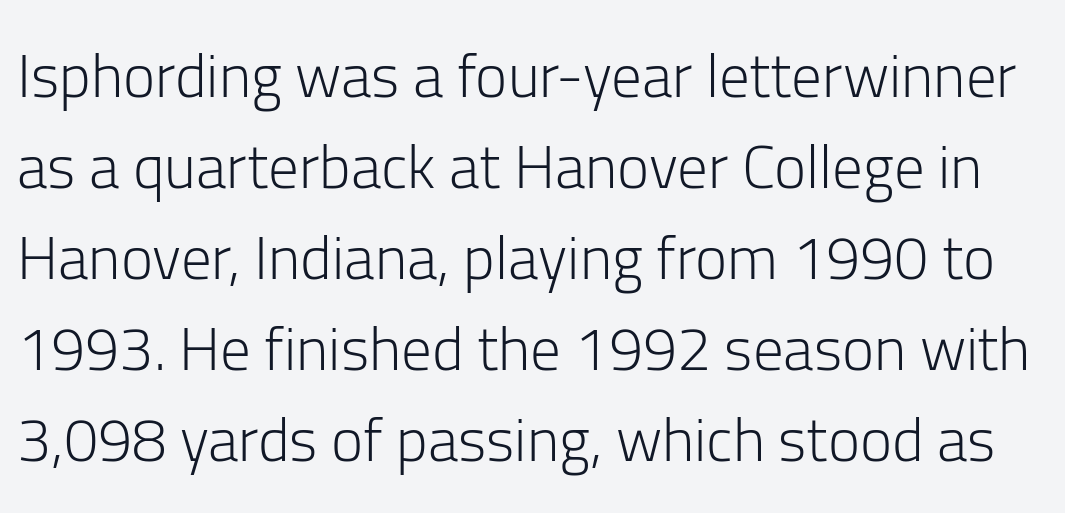
The image shows 61 px light sans-serif type, upright; set normal line spacing (1.49x), normal letter spacing, not underlined; low stroke contrast and a medium x-height.
